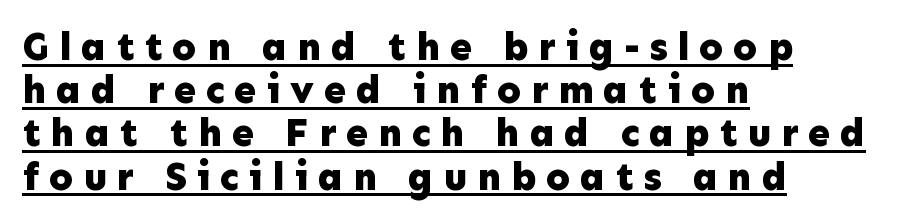
The image shows 40 px bold sans-serif type, upright; set left-aligned, tight line spacing (1.08x), unusually wide letter spacing (+0.24 em), underlined; low stroke contrast and a medium x-height.
